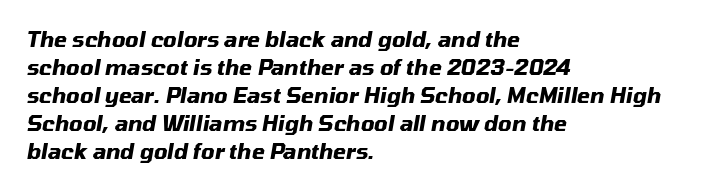
Q: Is the text bold? A: Yes.
Q: Is the text italic (slanted)? A: Yes, it leans right by about 10 degrees.
Q: Is the text underlined? A: No.
Q: How is the paragraph aligned? A: Left-aligned.
Q: Is the spacing between letters normal or unusually wide? A: Normal.
Q: Is the spacing between lines tight, normal or loose? A: Normal.
